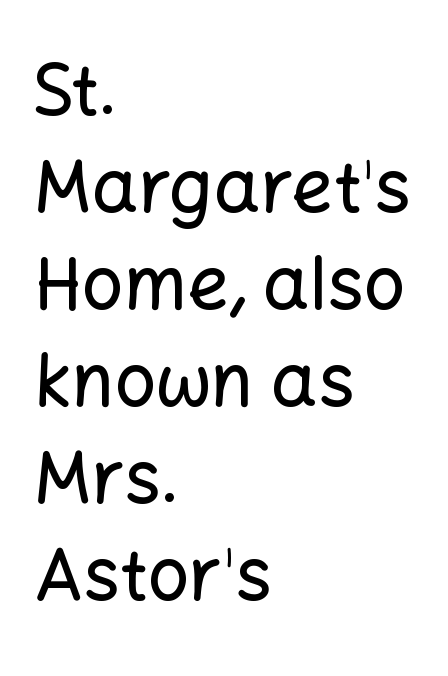
{"serif": "no", "italic": "no", "width": "normal", "stroke_contrast": "low", "x_height": "medium", "monospaced": "no", "underline": "no", "align": "left", "line_spacing": "normal", "line_spacing_ratio": 1.33, "letter_spacing": "normal", "letter_spacing_em": 0.0, "glyph_px": 73}
